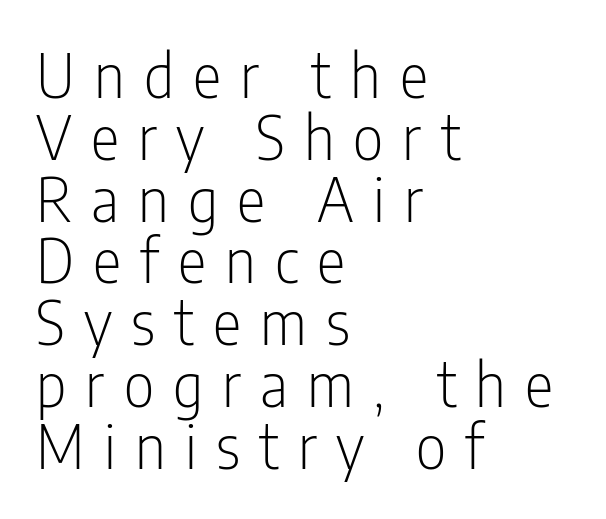
This sample is left-justified, so line endings fall wherever the words run out. The passage shown is typed in a proportional face where columns would drift. Each word looks stretched out because of the extra space between its letters. The rendering shows plain stroke endings on the letterforms — a sans-serif design. The lettering holds an erect, upright posture throughout. Only glyphs here, with clear space below each row.
